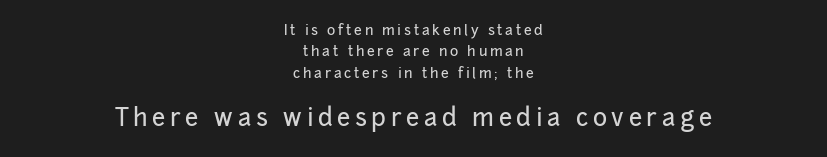
{"italic": "no", "underline": "no", "align": "center", "line_spacing": "normal", "line_spacing_ratio": 1.52, "larger_block": "second", "size_ratio": 1.71, "glyph_px": 24}
